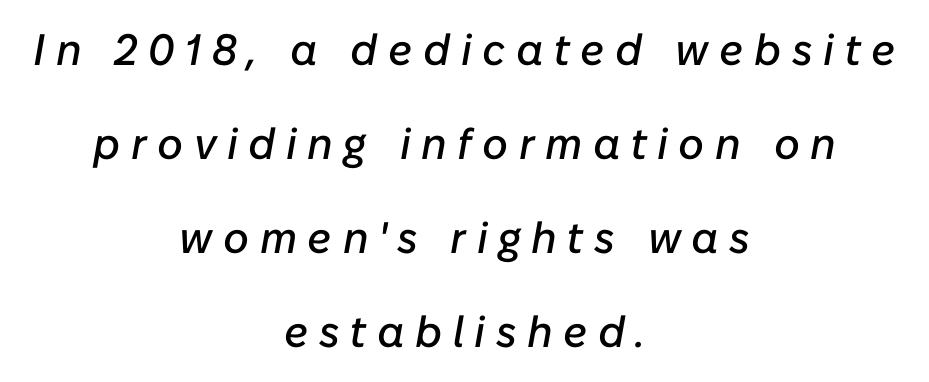
The image shows 44 px text type, italic (leaning right); set centered, loose line spacing (2.14x), unusually wide letter spacing (+0.24 em), not underlined; low stroke contrast and a medium x-height.
